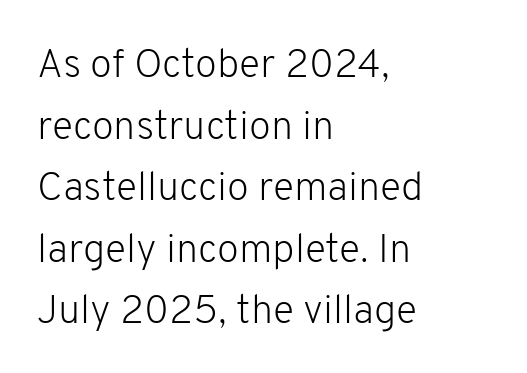
Q: Is the text bold? A: No.
Q: Is the text italic (slanted)? A: No, it is upright.
Q: Is the typeface a serif or a sans-serif typeface? A: Sans-serif.
Q: Is the text underlined? A: No.
Q: How is the paragraph aligned? A: Left-aligned.
Q: Is the spacing between letters normal or unusually wide? A: Normal.
Q: Is the spacing between lines tight, normal or loose? A: Normal.
Q: Width (condensed, normal, or wide)? A: Normal.
Q: Stroke contrast? A: Low.
Q: x-height? A: Medium.
Q: Monospaced? A: No.
